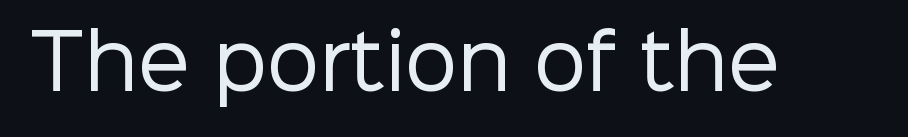
You can tell it's not italic because the verticals are truly vertical. Caption: standard tracking, unaltered. Type style note: lacks serifs. Beneath every word, the page is bare. Vertical stems look standard width or narrower in stroke. Think of a printed novel: that variable character pitch is what you see here.
